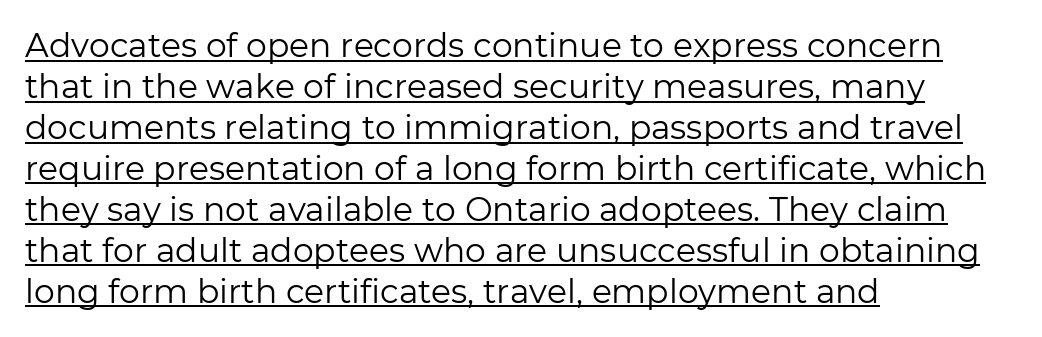
Q: Is the text bold? A: No.
Q: Is the text italic (slanted)? A: No, it is upright.
Q: Is the typeface a serif or a sans-serif typeface? A: Sans-serif.
Q: Is the text underlined? A: Yes.
Q: How is the paragraph aligned? A: Left-aligned.
Q: Is the spacing between letters normal or unusually wide? A: Normal.
Q: Width (condensed, normal, or wide)? A: Normal.
Q: Stroke contrast? A: Low.
Q: x-height? A: Medium.
Q: Monospaced? A: No.
